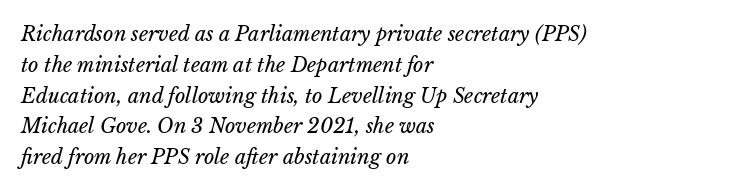
{"bold": "no", "underline": "no", "align": "left", "line_spacing": "normal", "line_spacing_ratio": 1.54, "letter_spacing": "normal", "letter_spacing_em": 0.0, "glyph_px": 20}
